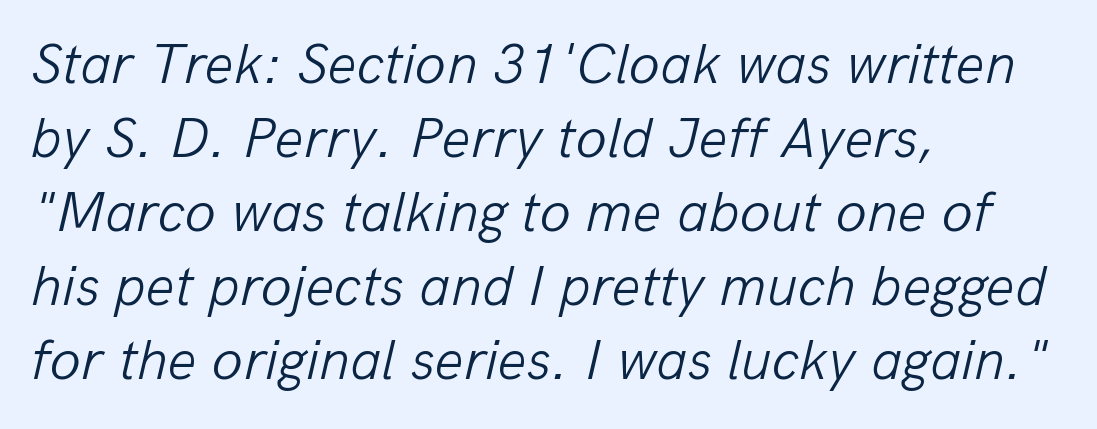
{"italic": "yes", "lean": "right", "slant_degrees": 13, "bold": "no", "weight": "light", "width": "normal", "stroke_contrast": "low", "x_height": "medium", "monospaced": "no", "underline": "no", "align": "left", "line_spacing": "normal", "line_spacing_ratio": 1.3, "letter_spacing": "normal", "letter_spacing_em": 0.0, "glyph_px": 57}
